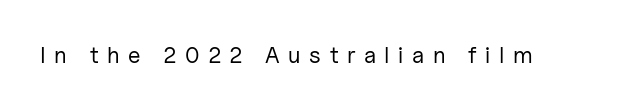
Q: Is the text bold? A: No.
Q: Is the text italic (slanted)? A: No, it is upright.
Q: Is the text underlined? A: No.
Q: Is the spacing between letters normal or unusually wide? A: Unusually wide.
